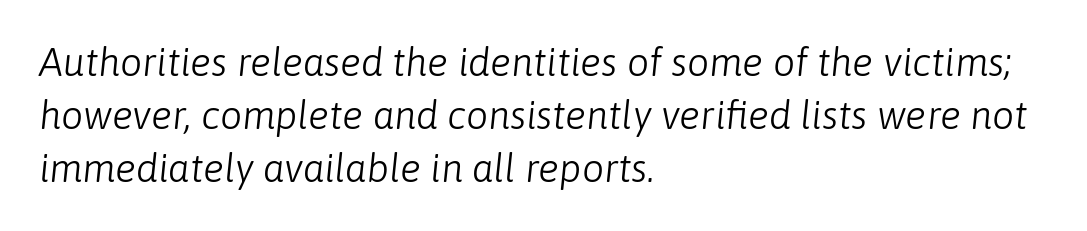
Q: Is the text bold? A: No.
Q: Is the text italic (slanted)? A: Yes, it leans right by about 6 degrees.
Q: Is the text underlined? A: No.
Q: How is the paragraph aligned? A: Left-aligned.
Q: Is the spacing between letters normal or unusually wide? A: Normal.
Q: Is the spacing between lines tight, normal or loose? A: Normal.
Q: Width (condensed, normal, or wide)? A: Normal.
Q: Stroke contrast? A: Low.
Q: x-height? A: Medium.
Q: Monospaced? A: No.
